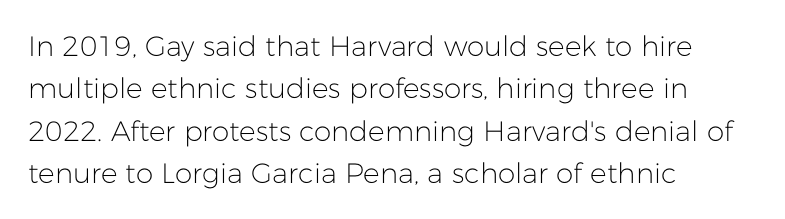
Q: Is the text bold? A: No.
Q: Is the text italic (slanted)? A: No, it is upright.
Q: Is the typeface a serif or a sans-serif typeface? A: Sans-serif.
Q: Is the text underlined? A: No.
Q: How is the paragraph aligned? A: Left-aligned.
Q: Is the spacing between letters normal or unusually wide? A: Normal.
Q: Is the spacing between lines tight, normal or loose? A: Normal.
Q: Width (condensed, normal, or wide)? A: Normal.
Q: Stroke contrast? A: Low.
Q: x-height? A: Medium.
Q: Monospaced? A: No.
